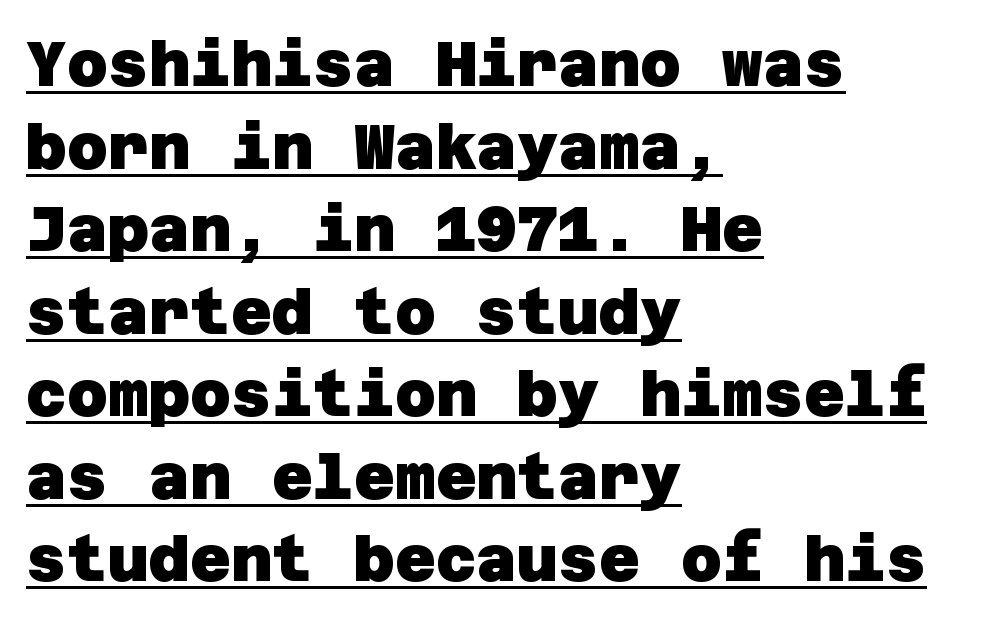
The image shows 63 px heavy sans-serif type; set left-aligned, normal line spacing (1.31x), normal letter spacing, underlined; low stroke contrast and a large x-height.
